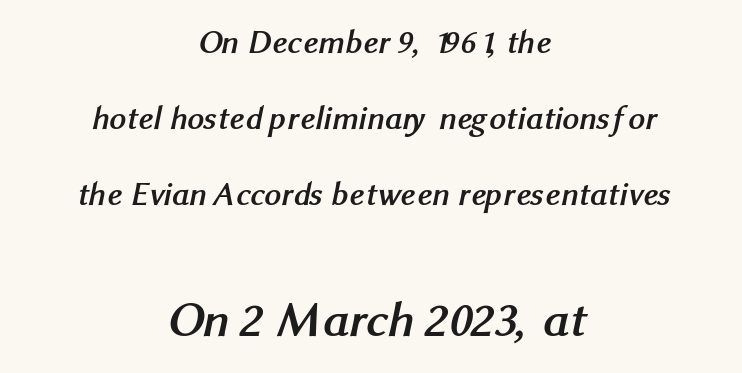
Q: Is the text bold? A: Yes.
Q: Is the typeface a serif or a sans-serif typeface? A: Sans-serif.
Q: Is the text underlined? A: No.
Q: How is the paragraph aligned? A: Centered.
Q: Is the spacing between letters normal or unusually wide? A: Normal.
Q: Is the spacing between lines tight, normal or loose? A: Loose.
Q: Which block of text is set in a larger size, the first (top) or the second (bottom)? A: The second (bottom) one.
Q: Width (condensed, normal, or wide)? A: Normal.
Q: Stroke contrast? A: Medium.
Q: x-height? A: Medium.
Q: Monospaced? A: No.
